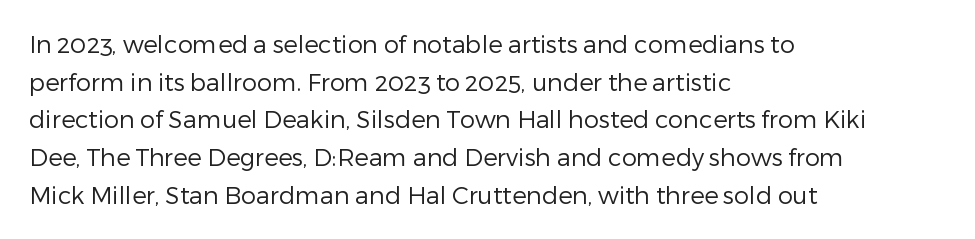
The setting favours the left margin, as ordinary paragraphs usually do. The face looks like a standard text weight, possibly lighter. Each row of text sits above clean, open space. Posture: straight, roman, zero tilt.
